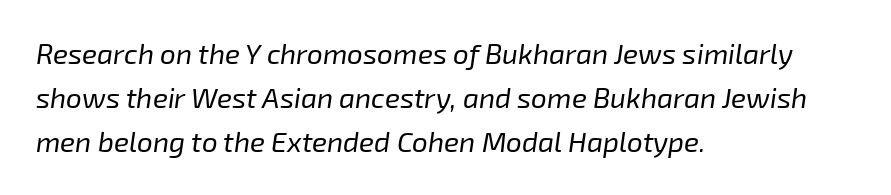
Tracking value appears to be zero — textbook default spacing. Looking at the ascenders, they clearly lean. Rows of type keep a routine distance in the vertical direction. Note the varied advance widths — an 'i' is clearly narrower than an 'm'. The letters look calm and open, with moderate or lighter stems. Every row of glyphs begins at an identical x-position on the left.
